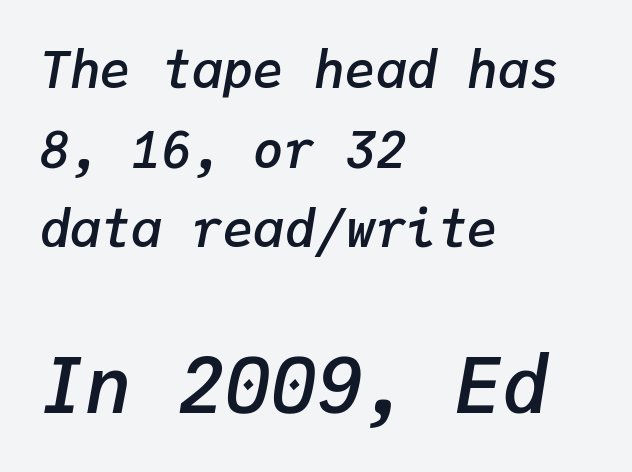
The passage shown is semibold, sitting just below true bold. Characters follow at the spacing the type designer built in. The vertical gap from one line to the next is medium. One-word summary of the alignment: left. These two chunks differ in scale, with the bottom chunk taking the larger measure. The space directly below the letters is spotless.
